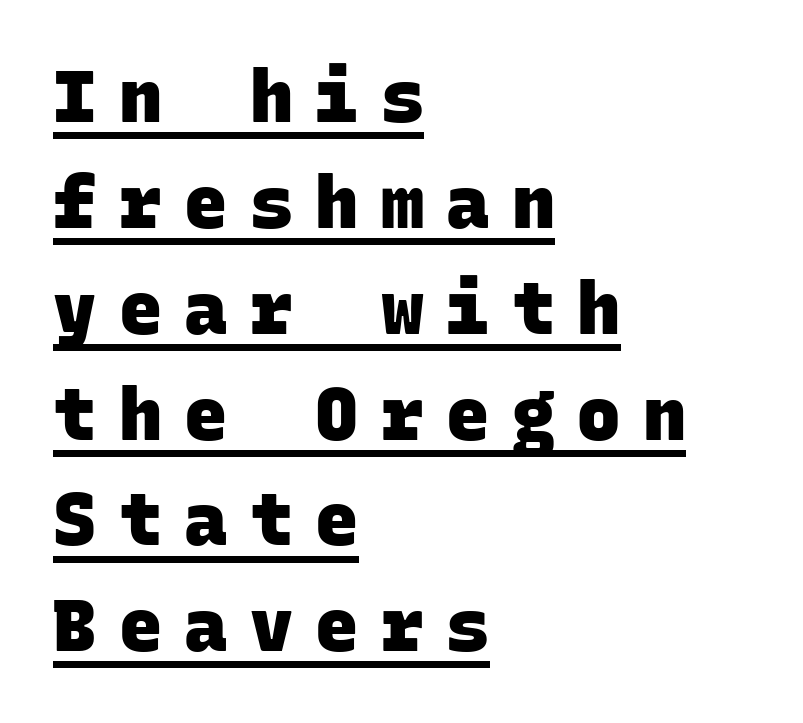
{"serif": "no", "bold": "yes", "weight": "heavy", "width": "normal", "stroke_contrast": "low", "x_height": "large", "monospaced": "yes", "underline": "yes", "align": "left", "line_spacing": "normal", "line_spacing_ratio": 1.47, "letter_spacing": "wide", "letter_spacing_em": 0.31, "glyph_px": 72}
